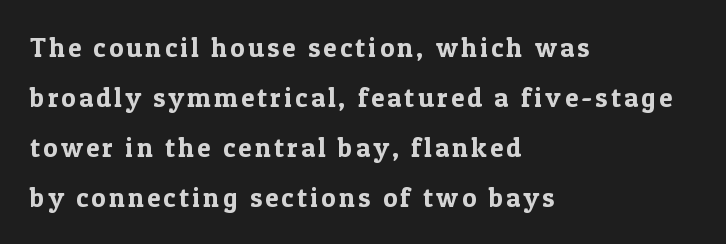
The image shows 27 px text type, upright; set left-aligned, line spacing 1.85x, not underlined.
